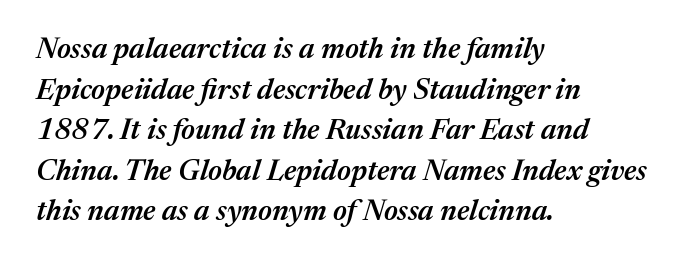
{"italic": "yes", "lean": "right", "slant_degrees": 17, "bold": "semi", "weight": "semibold", "width": "normal", "stroke_contrast": "medium", "x_height": "medium", "monospaced": "no", "underline": "no", "align": "left", "line_spacing": "normal", "line_spacing_ratio": 1.4, "letter_spacing": "normal", "letter_spacing_em": 0.0, "glyph_px": 29}
